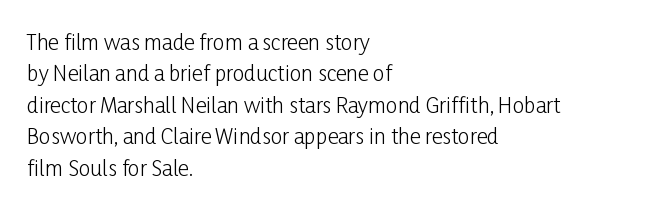
The image shows 21 px text type, upright; set left-aligned, normal line spacing (1.5x), normal letter spacing, not underlined.
